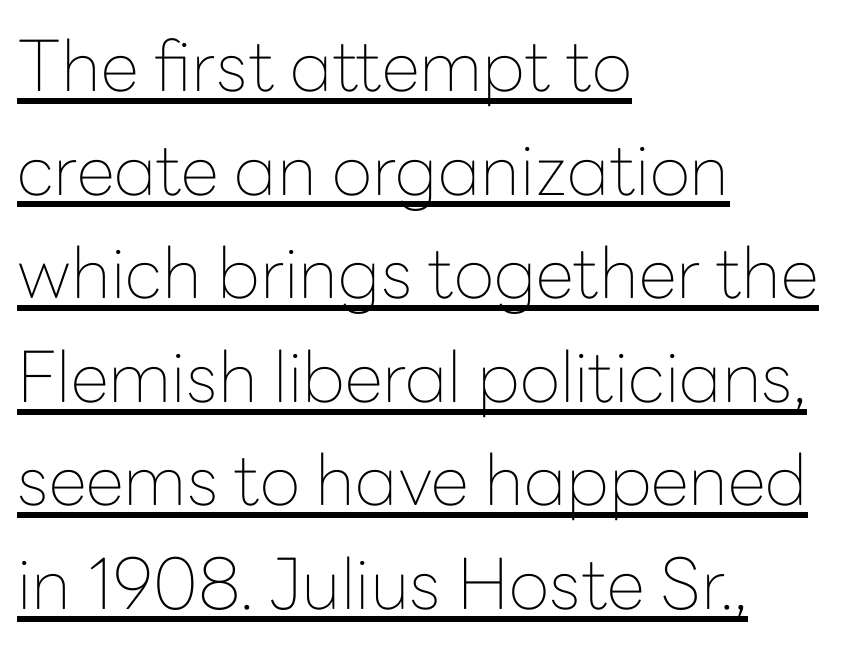
Q: Is the text bold? A: No.
Q: Is the text italic (slanted)? A: No, it is upright.
Q: Is the typeface a serif or a sans-serif typeface? A: Sans-serif.
Q: Is the text underlined? A: Yes.
Q: How is the paragraph aligned? A: Left-aligned.
Q: Is the spacing between letters normal or unusually wide? A: Normal.
Q: Is the spacing between lines tight, normal or loose? A: Normal.
Q: Width (condensed, normal, or wide)? A: Normal.
Q: Stroke contrast? A: Low.
Q: x-height? A: Medium.
Q: Monospaced? A: No.
